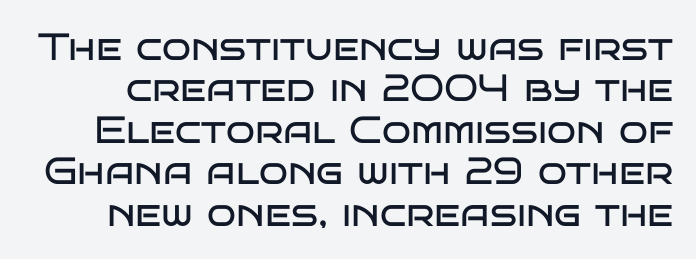
Q: Is the text bold? A: No.
Q: Is the text italic (slanted)? A: No, it is upright.
Q: Is the typeface a serif or a sans-serif typeface? A: Sans-serif.
Q: Is the text underlined? A: No.
Q: Is the spacing between letters normal or unusually wide? A: Normal.
Q: Is the spacing between lines tight, normal or loose? A: Tight.
Q: Width (condensed, normal, or wide)? A: Wide.
Q: Stroke contrast? A: Low.
Q: x-height? A: Large.
Q: Monospaced? A: No.
